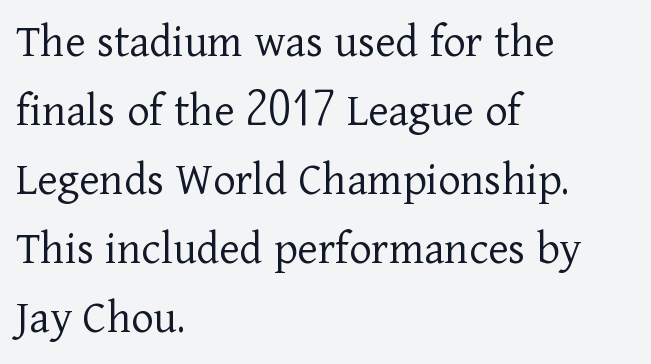
Q: Is the text bold? A: No.
Q: Is the text italic (slanted)? A: No, it is upright.
Q: Is the typeface a serif or a sans-serif typeface? A: Serif.
Q: Is the text underlined? A: No.
Q: How is the paragraph aligned? A: Left-aligned.
Q: Is the spacing between letters normal or unusually wide? A: Normal.
Q: Is the spacing between lines tight, normal or loose? A: Normal.
Q: Width (condensed, normal, or wide)? A: Normal.
Q: Stroke contrast? A: Low.
Q: x-height? A: Medium.
Q: Monospaced? A: No.
